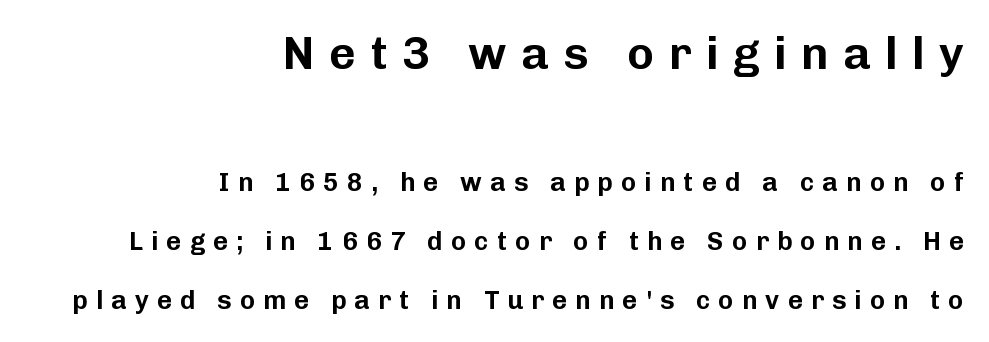
{"serif": "no", "italic": "no", "width": "normal", "stroke_contrast": "low", "x_height": "medium", "monospaced": "no", "underline": "no", "align": "right", "line_spacing": "loose", "line_spacing_ratio": 2.27, "letter_spacing": "wide", "letter_spacing_em": 0.31, "larger_block": "first", "size_ratio": 1.77, "glyph_px": 46}
